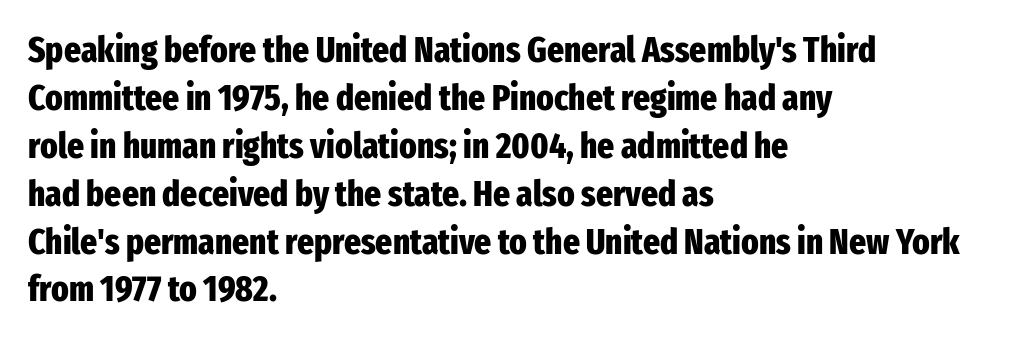
In CSS terms this would be text-align: left. Reading down the column, the eye jumps a familiar distance to each next line. Letters rest on an invisible, unmarked baseline. The rendering uses a bold face; every stroke is thick and dark. This rendering leaves character spacing at its baseline value. Posture: straight, roman, zero tilt.
